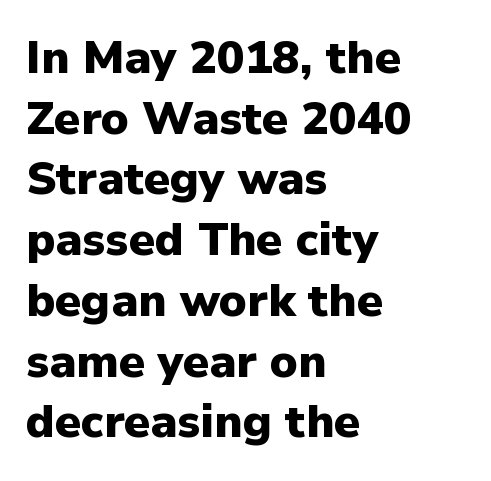
Q: Is the text bold? A: Yes.
Q: Is the text italic (slanted)? A: No, it is upright.
Q: Is the typeface a serif or a sans-serif typeface? A: Sans-serif.
Q: Is the text underlined? A: No.
Q: How is the paragraph aligned? A: Left-aligned.
Q: Is the spacing between letters normal or unusually wide? A: Normal.
Q: Is the spacing between lines tight, normal or loose? A: Normal.
Q: Width (condensed, normal, or wide)? A: Normal.
Q: Stroke contrast? A: Low.
Q: x-height? A: Medium.
Q: Monospaced? A: No.
